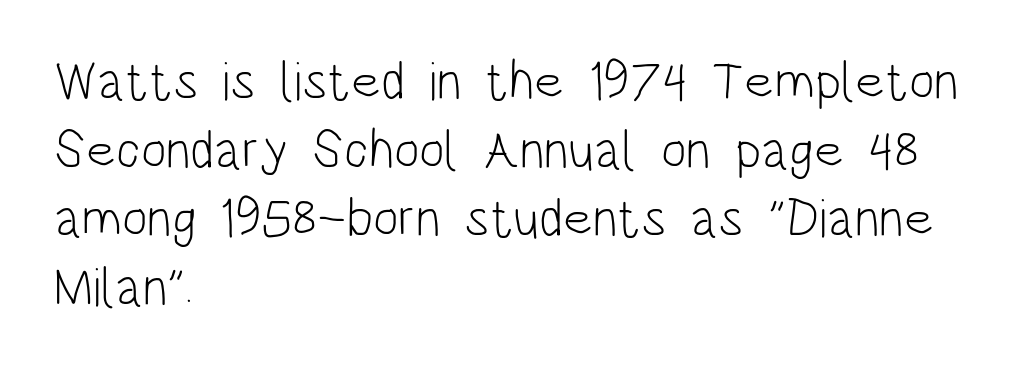
Q: Is the text bold? A: No.
Q: Is the text italic (slanted)? A: No, it is upright.
Q: Is the typeface a serif or a sans-serif typeface? A: Sans-serif.
Q: Is the text underlined? A: No.
Q: How is the paragraph aligned? A: Left-aligned.
Q: Is the spacing between letters normal or unusually wide? A: Normal.
Q: Is the spacing between lines tight, normal or loose? A: Normal.
Q: Width (condensed, normal, or wide)? A: Condensed.
Q: Stroke contrast? A: Low.
Q: x-height? A: Large.
Q: Monospaced? A: No.
